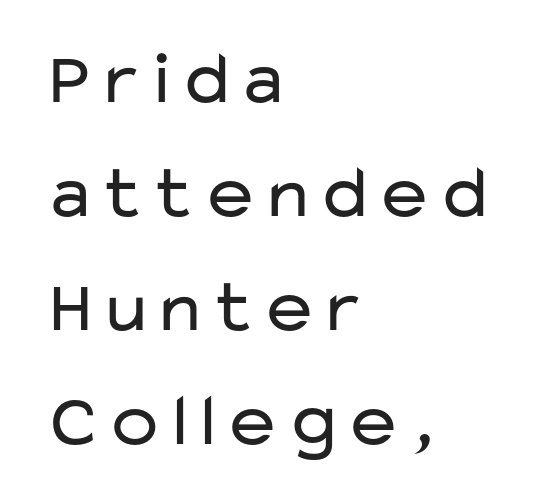
Any mark beneath the type? The region is blank. Heaviness? Minimal to ordinary, like unemphasized prose. Horizontal bands of white between lines are of average thickness. Think of a printed novel: that variable character pitch is what you see here. Which margin do the lines hug? The left one — the right edge is uneven. Does the type have serifs? No, each stem ends abruptly.
